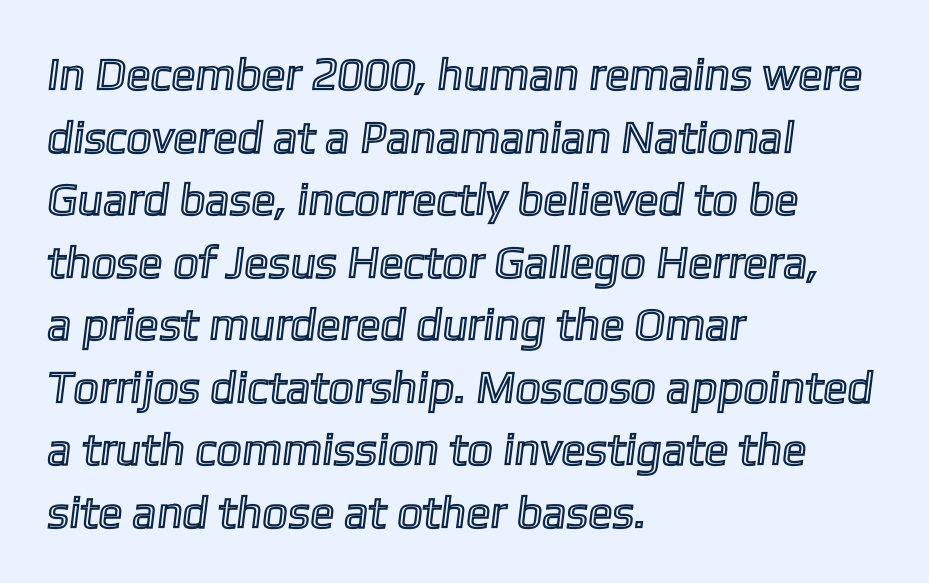
Q: Is the text underlined? A: No.
Q: How is the paragraph aligned? A: Left-aligned.
Q: Is the spacing between letters normal or unusually wide? A: Normal.
Q: Is the spacing between lines tight, normal or loose? A: Normal.
Q: Width (condensed, normal, or wide)? A: Normal.
Q: x-height? A: Medium.
Q: Monospaced? A: No.
